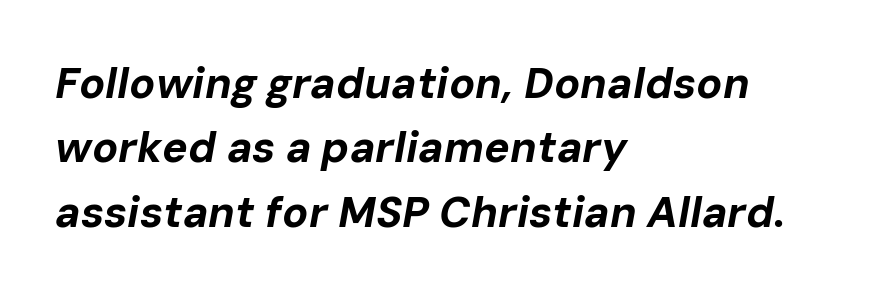
The image shows 43 px bold type, italic (leaning right); set left-aligned, normal line spacing (1.5x), normal letter spacing, not underlined; low stroke contrast and a medium x-height.
